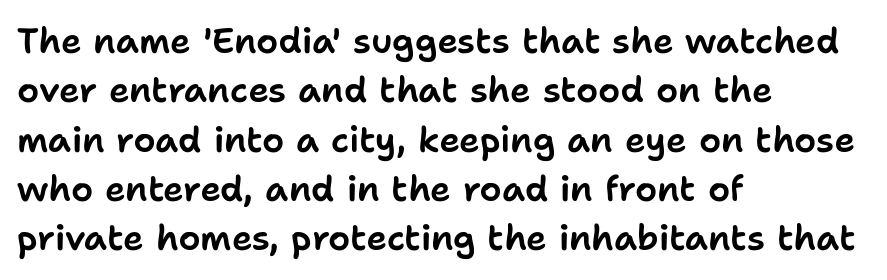
Q: Is the text italic (slanted)? A: No, it is upright.
Q: Is the typeface a serif or a sans-serif typeface? A: Sans-serif.
Q: Is the text underlined? A: No.
Q: How is the paragraph aligned? A: Left-aligned.
Q: Is the spacing between letters normal or unusually wide? A: Normal.
Q: Is the spacing between lines tight, normal or loose? A: Normal.
Q: Width (condensed, normal, or wide)? A: Normal.
Q: Stroke contrast? A: Low.
Q: x-height? A: Medium.
Q: Monospaced? A: No.
